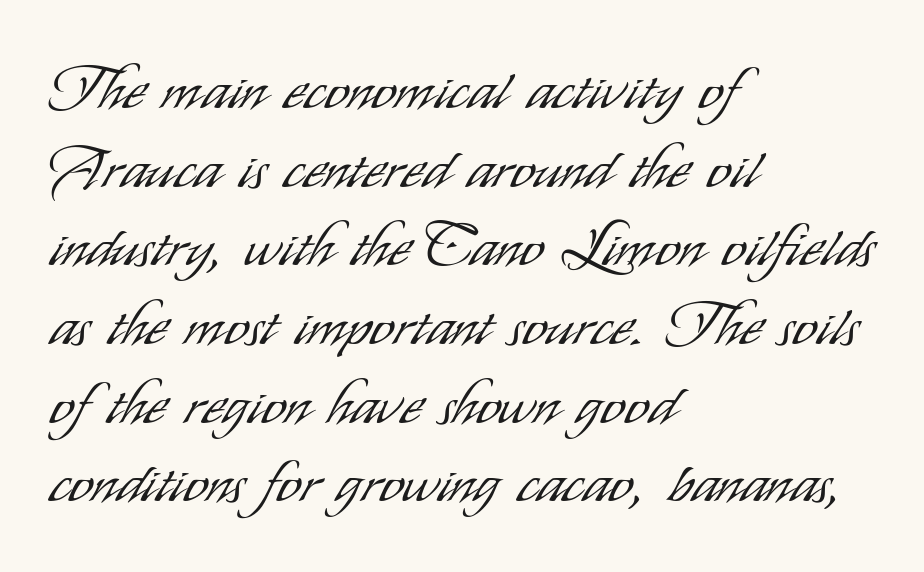
{"serif": "no", "bold": "no", "weight": "light", "width": "condensed", "stroke_contrast": "low", "x_height": "small", "monospaced": "no", "underline": "no", "align": "left", "line_spacing": "normal", "line_spacing_ratio": 1.29, "letter_spacing": "normal", "letter_spacing_em": 0.0, "glyph_px": 61}
